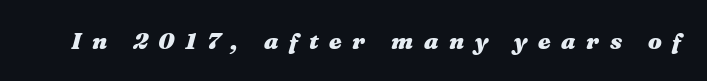
Notice how the stems are inclined rather than vertical — that's the hallmark of italics. How heavy is the stroke? Heavy — this is a bold. Spacing between characters has been opened up far beyond the box default. Nobody drew a line under any word here.
